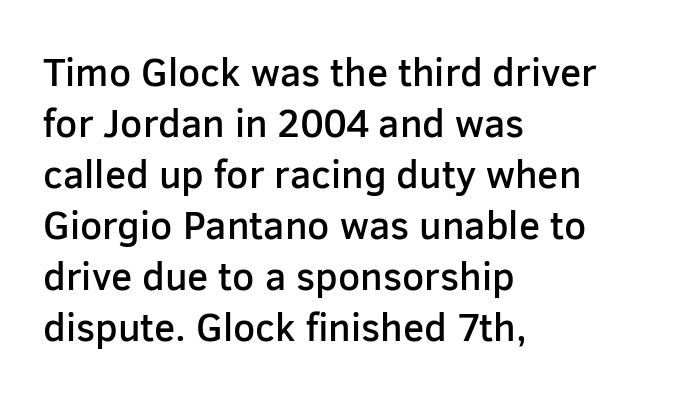
The image shows 39 px semibold sans-serif type, upright; set left-aligned, normal line spacing (1.31x), normal letter spacing, not underlined; low stroke contrast and a medium x-height.
